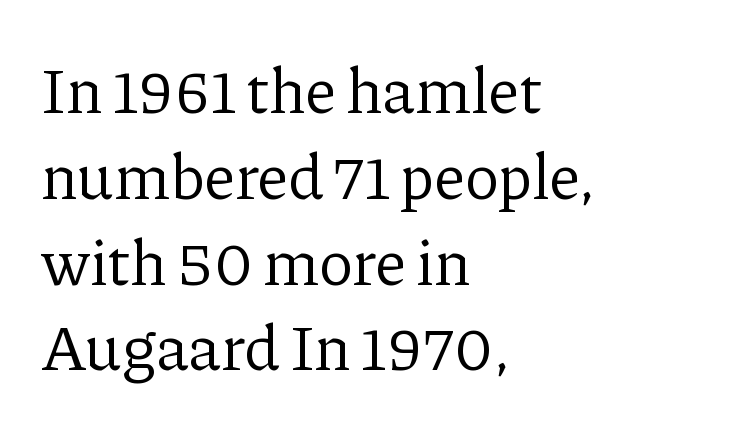
{"serif": "yes", "italic": "no", "bold": "no", "weight": "regular", "width": "normal", "stroke_contrast": "low", "x_height": "medium", "monospaced": "no", "underline": "no", "align": "left", "line_spacing": "normal", "line_spacing_ratio": 1.34, "letter_spacing": "normal", "letter_spacing_em": 0.0, "glyph_px": 64}
